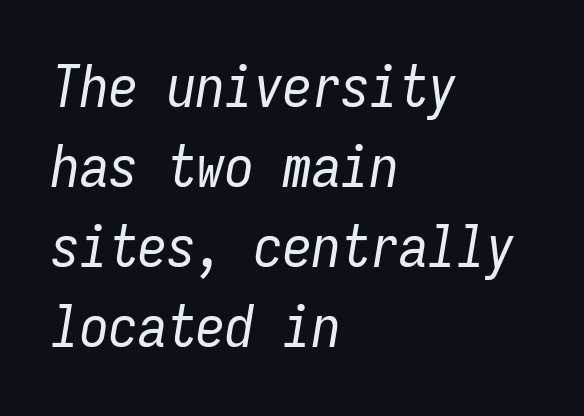
Students, observe: this is what conventionally led text looks like. The passage shown is not bold in any degree. Designer's note — italics engaged. Nothing unusual about the tracking: characters are spaced as the font intends. Each letter, wide or thin by design, is forced into the same width here.
